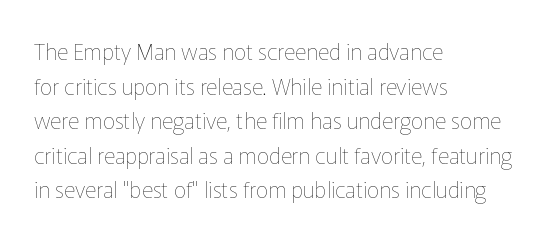
The image shows 22 px text type, upright; set left-aligned, normal line spacing (1.57x), normal letter spacing, not underlined.
